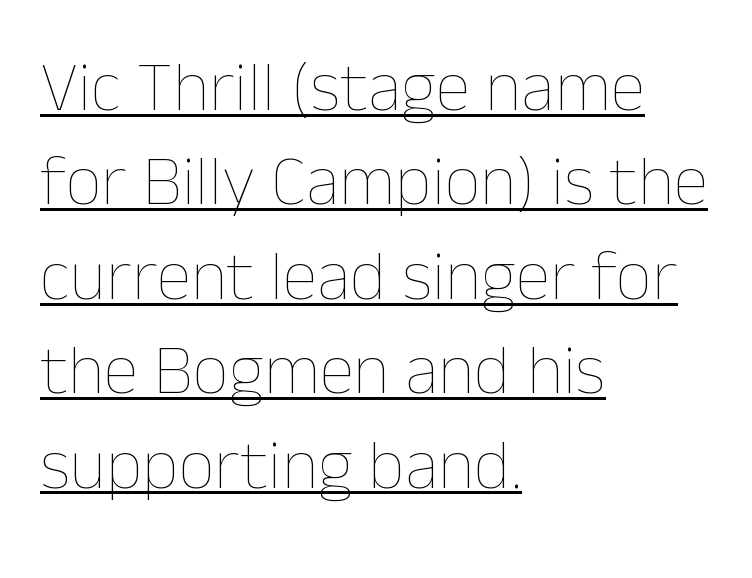
Q: Is the text bold? A: No.
Q: Is the text italic (slanted)? A: No, it is upright.
Q: Is the text underlined? A: Yes.
Q: How is the paragraph aligned? A: Left-aligned.
Q: Is the spacing between letters normal or unusually wide? A: Normal.
Q: Is the spacing between lines tight, normal or loose? A: Normal.
Q: Width (condensed, normal, or wide)? A: Normal.
Q: Stroke contrast? A: Low.
Q: x-height? A: Medium.
Q: Monospaced? A: No.
